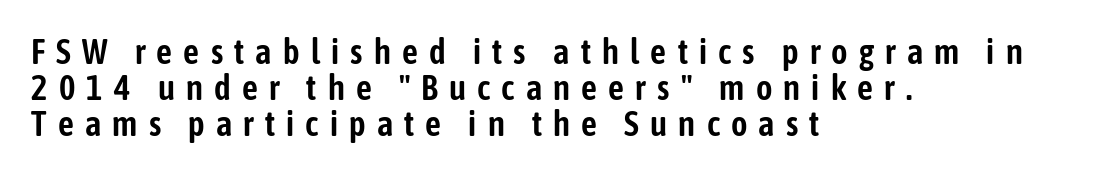
{"serif": "no", "italic": "no", "width": "condensed", "stroke_contrast": "low", "x_height": "medium", "monospaced": "no", "underline": "no", "align": "left", "line_spacing": "tight", "line_spacing_ratio": 1.03, "letter_spacing": "wide", "letter_spacing_em": 0.32, "glyph_px": 35}
